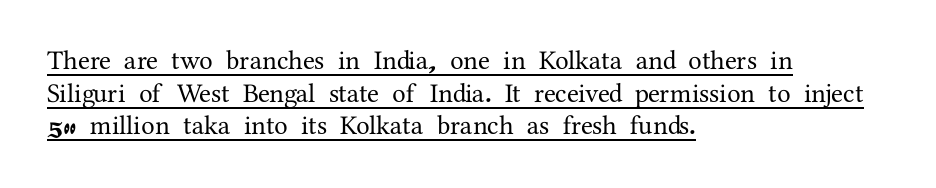
{"italic": "no", "underline": "yes", "align": "left", "line_spacing_ratio": 1.21, "letter_spacing": "normal", "letter_spacing_em": 0.0, "glyph_px": 27}
